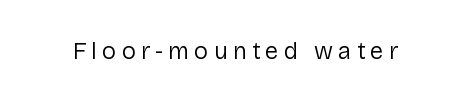
The image shows 24 px text type, upright; set unusually wide letter spacing (+0.21 em), not underlined.
